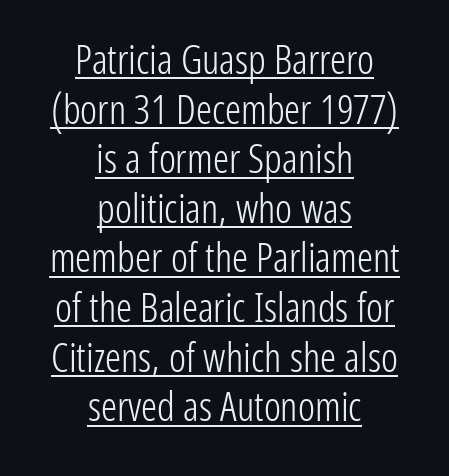
Q: Is the text bold? A: No.
Q: Is the text italic (slanted)? A: No, it is upright.
Q: Is the typeface a serif or a sans-serif typeface? A: Sans-serif.
Q: Is the text underlined? A: Yes.
Q: How is the paragraph aligned? A: Centered.
Q: Is the spacing between letters normal or unusually wide? A: Normal.
Q: Width (condensed, normal, or wide)? A: Condensed.
Q: Stroke contrast? A: Low.
Q: x-height? A: Medium.
Q: Monospaced? A: No.
